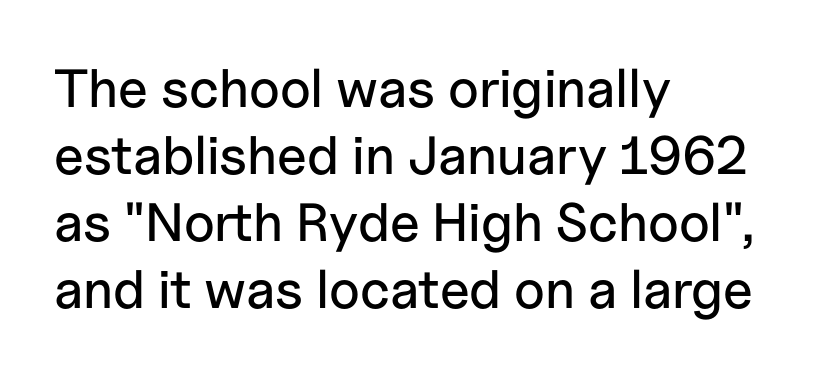
Italic? Not at all — the glyphs are vertical. Plain, unruled lines of type. Alignment: flush left. These lines are rendered in a variable-pitch font. In terms of letterform style, serifs are entirely absent. The gaps between neighbouring characters are ordinary and unremarkable.
